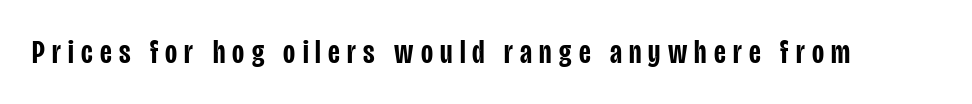
The image shows 33 px semibold, condensed sans-serif type, upright; set unusually wide letter spacing (+0.22 em), not underlined; low stroke contrast and a large x-height.
